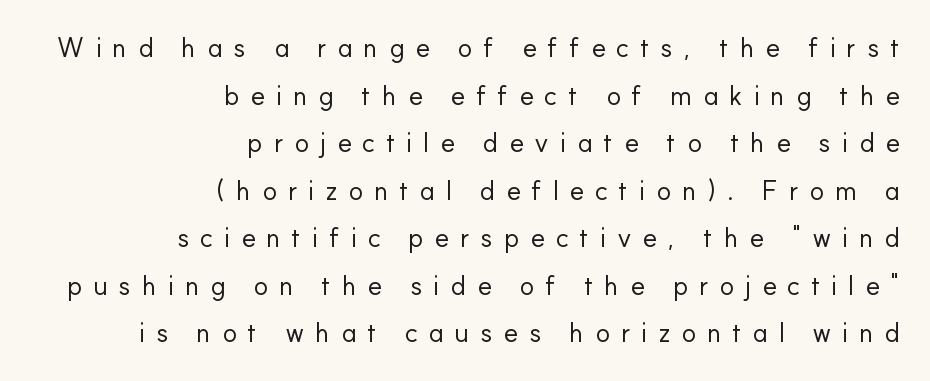
Q: Is the text bold? A: No.
Q: Is the text italic (slanted)? A: No, it is upright.
Q: Is the text underlined? A: No.
Q: How is the paragraph aligned? A: Right-aligned.
Q: Is the spacing between letters normal or unusually wide? A: Unusually wide.
